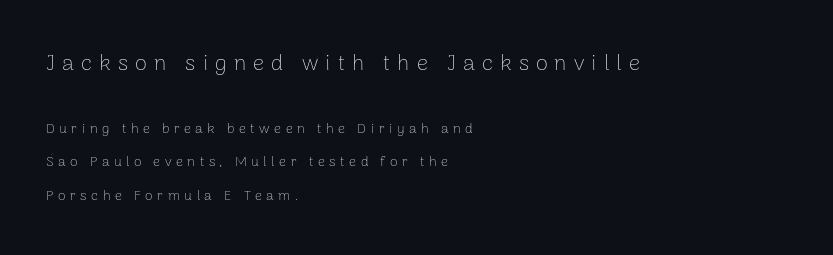
{"italic": "no", "bold": "no", "underline": "no", "align": "left", "line_spacing": "loose", "line_spacing_ratio": 2.41, "letter_spacing": "wide", "letter_spacing_em": 0.32, "larger_block": "first", "size_ratio": 1.57, "glyph_px": 22}
